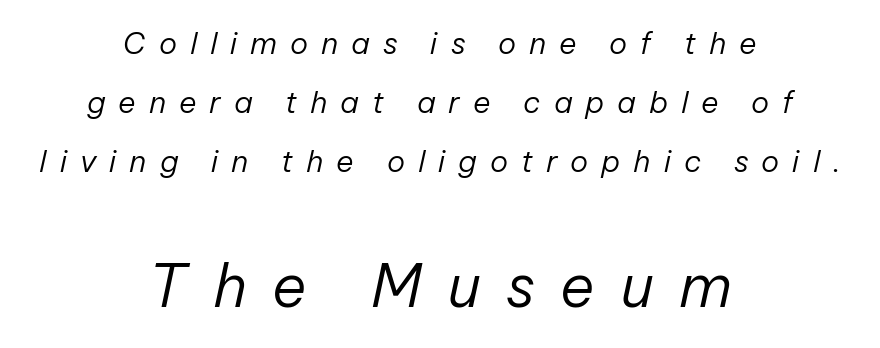
Q: Is the text bold? A: No.
Q: Is the text italic (slanted)? A: Yes, it leans right by about 12 degrees.
Q: Is the text underlined? A: No.
Q: How is the paragraph aligned? A: Centered.
Q: Is the spacing between letters normal or unusually wide? A: Unusually wide.
Q: Is the spacing between lines tight, normal or loose? A: Loose.
Q: Which block of text is set in a larger size, the first (top) or the second (bottom)? A: The second (bottom) one.
Q: Width (condensed, normal, or wide)? A: Normal.
Q: Stroke contrast? A: Low.
Q: x-height? A: Medium.
Q: Monospaced? A: No.
